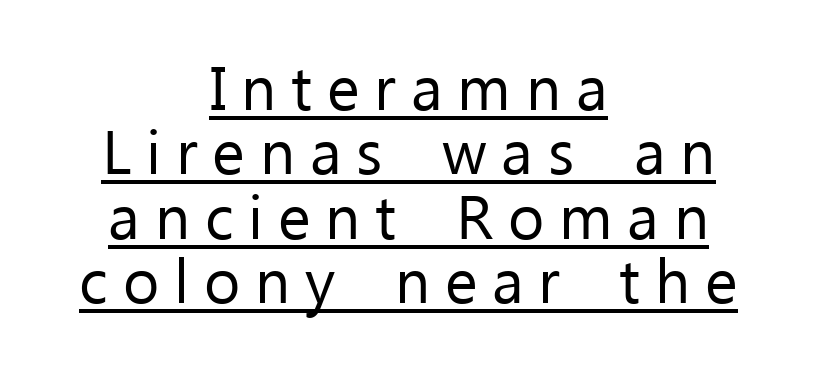
{"serif": "no", "italic": "no", "bold": "no", "weight": "regular", "width": "normal", "stroke_contrast": "low", "x_height": "medium", "monospaced": "no", "underline": "yes", "align": "center", "line_spacing": "tight", "line_spacing_ratio": 1.04, "letter_spacing": "wide", "letter_spacing_em": 0.24, "glyph_px": 62}
